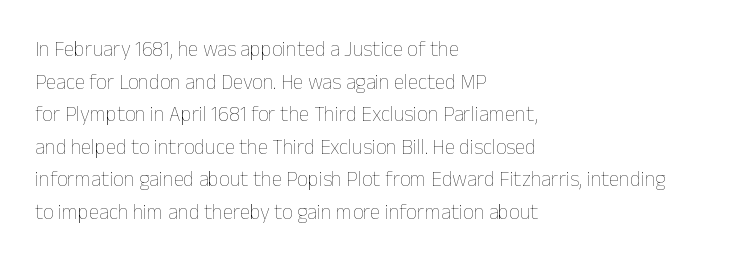
{"italic": "no", "bold": "no", "underline": "no", "align": "left", "line_spacing": "normal", "line_spacing_ratio": 1.55, "letter_spacing": "normal", "letter_spacing_em": 0.0, "glyph_px": 21}
